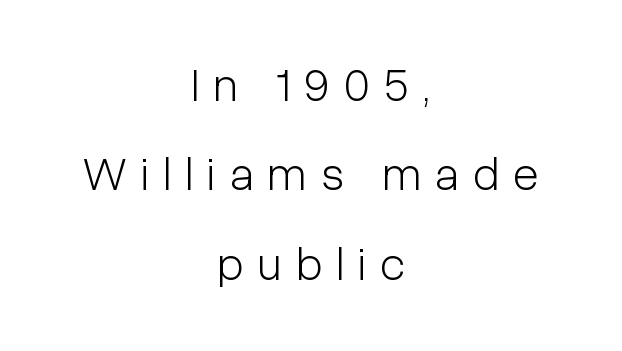
The image shows 47 px light, condensed sans-serif type, upright; set centered, loose line spacing (1.9x), unusually wide letter spacing (+0.31 em), not underlined; low stroke contrast and a medium x-height.
